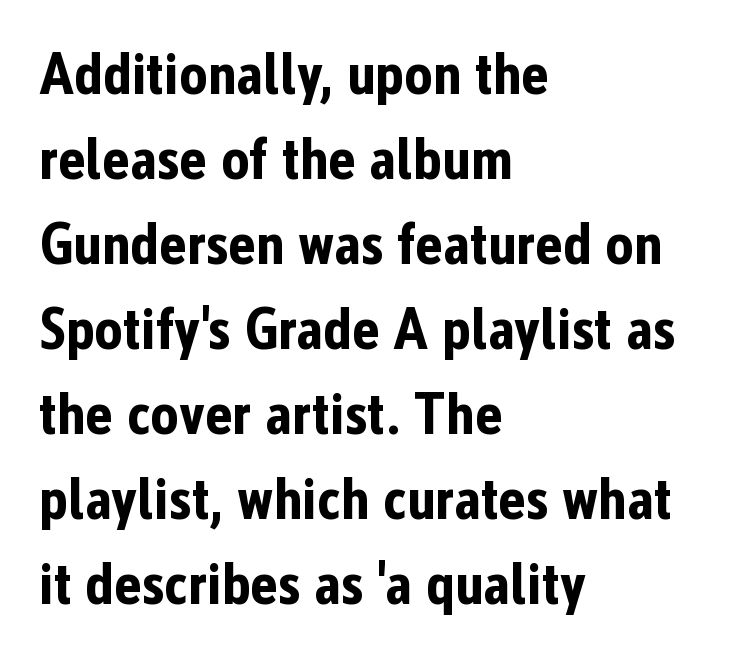
The string is rendered with underlining switched off. The vertical gap from one line to the next is medium. The type sits square on the baseline with zero lean. The face used here is proportionally spaced, like ordinary book or web type. What stands out about the letter spacing? Nothing — it is the standard amount.
